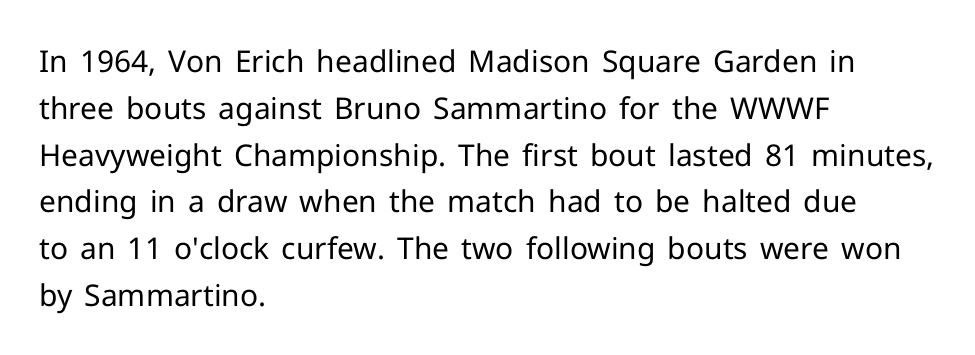
The image shows 30 px regular-weight sans-serif type, upright; set left-aligned, normal line spacing (1.56x), normal letter spacing, not underlined; low stroke contrast and a medium x-height.
